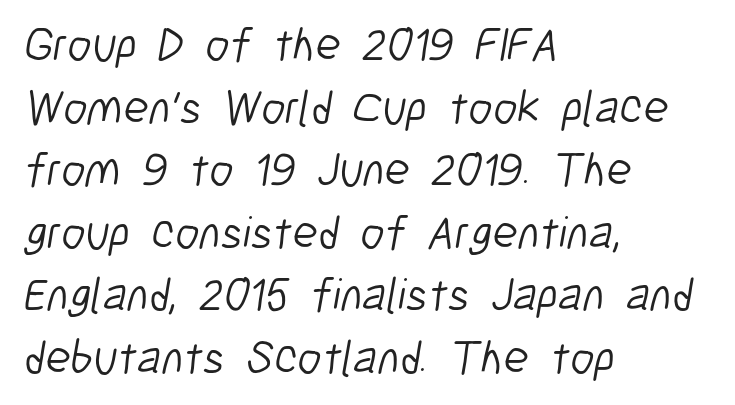
The image shows 47 px light, condensed sans-serif type; set left-aligned, normal line spacing (1.33x), normal letter spacing, not underlined; low stroke contrast and a medium x-height.
